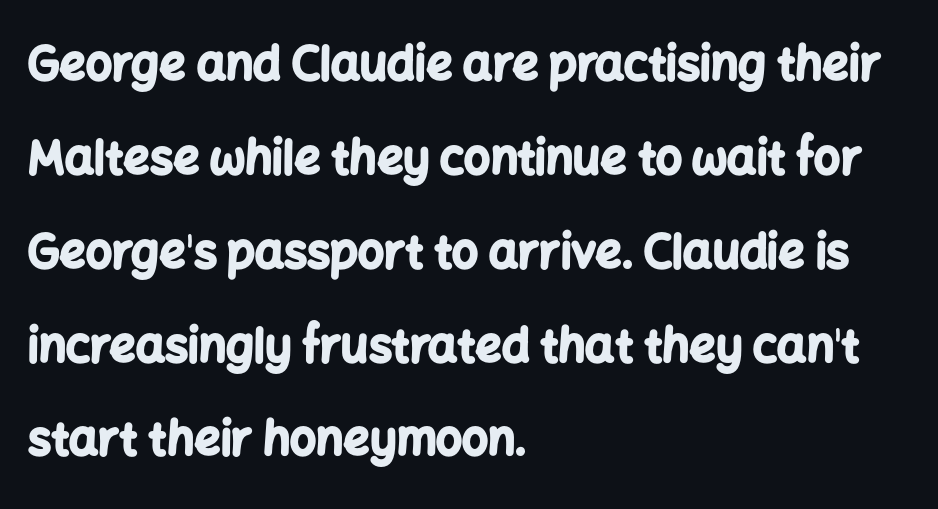
Q: Is the text bold? A: Yes.
Q: Is the text italic (slanted)? A: No, it is upright.
Q: Is the typeface a serif or a sans-serif typeface? A: Sans-serif.
Q: Is the text underlined? A: No.
Q: How is the paragraph aligned? A: Left-aligned.
Q: Is the spacing between letters normal or unusually wide? A: Normal.
Q: Is the spacing between lines tight, normal or loose? A: Loose.
Q: Width (condensed, normal, or wide)? A: Normal.
Q: Stroke contrast? A: Low.
Q: x-height? A: Medium.
Q: Monospaced? A: No.
